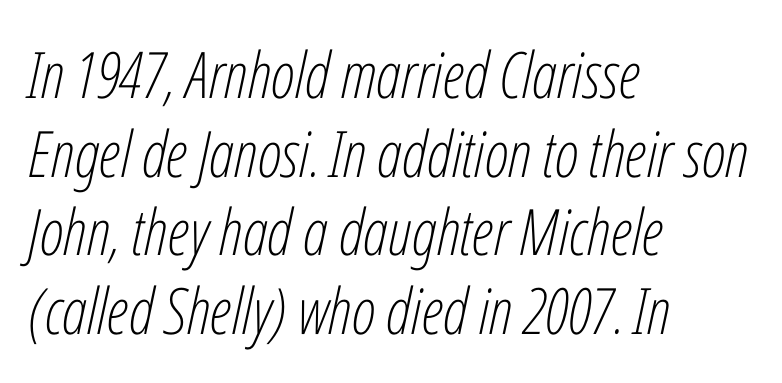
This sample has the flowing, uneven cadence of proportional lettering. No extra tracking has been applied to these lines. The area under the type is left untouched. This sample uses an oblique cut, with every glyph tilted off the vertical.
